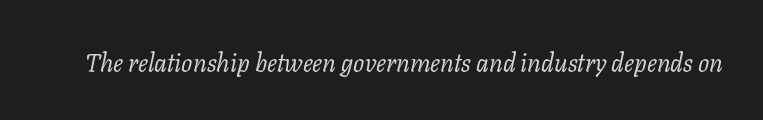
Q: Is the text bold? A: No.
Q: Is the text italic (slanted)? A: Yes, it leans right by about 11 degrees.
Q: Is the text underlined? A: No.
Q: Is the spacing between letters normal or unusually wide? A: Normal.
